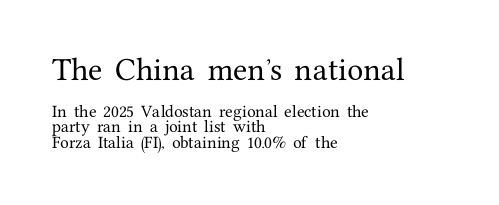
{"italic": "no", "underline": "no", "align": "left", "line_spacing": "tight", "line_spacing_ratio": 1.11, "letter_spacing": "normal", "letter_spacing_em": 0.0, "larger_block": "first", "size_ratio": 1.86, "glyph_px": 26}
